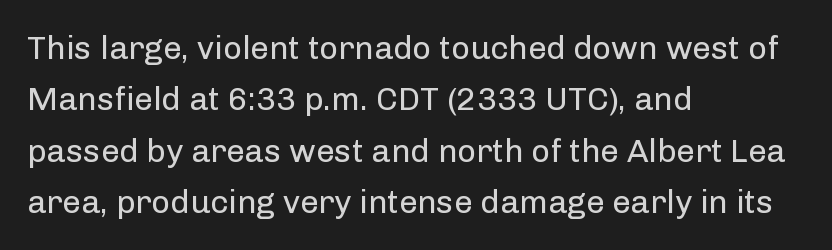
{"serif": "no", "italic": "no", "bold": "no", "weight": "regular", "width": "normal", "stroke_contrast": "low", "x_height": "medium", "monospaced": "no", "underline": "no", "align": "left", "line_spacing": "normal", "line_spacing_ratio": 1.56, "letter_spacing": "normal", "letter_spacing_em": 0.0, "glyph_px": 33}
